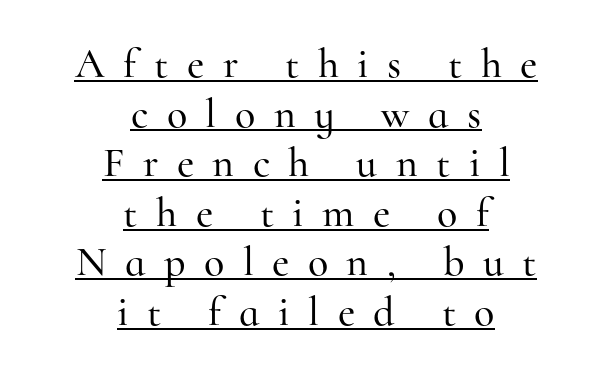
{"serif": "yes", "italic": "no", "width": "normal", "stroke_contrast": "high", "x_height": "small", "monospaced": "no", "underline": "yes", "align": "center", "line_spacing_ratio": 1.18, "letter_spacing": "wide", "letter_spacing_em": 0.44, "glyph_px": 42}
